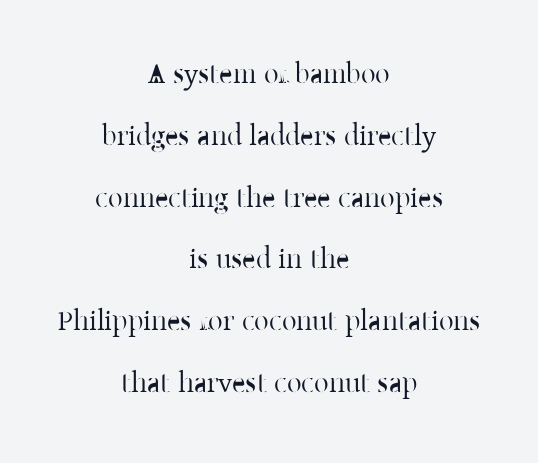
Q: Is the text bold? A: No.
Q: Is the text italic (slanted)? A: No, it is upright.
Q: Is the typeface a serif or a sans-serif typeface? A: Serif.
Q: Is the text underlined? A: No.
Q: How is the paragraph aligned? A: Centered.
Q: Is the spacing between letters normal or unusually wide? A: Normal.
Q: Is the spacing between lines tight, normal or loose? A: Loose.
Q: Width (condensed, normal, or wide)? A: Normal.
Q: Stroke contrast? A: Low.
Q: x-height? A: Medium.
Q: Monospaced? A: No.
